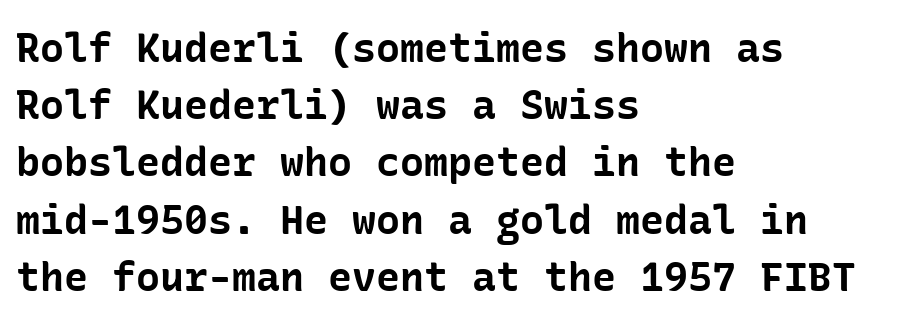
{"serif": "no", "italic": "no", "bold": "yes", "weight": "bold", "width": "normal", "stroke_contrast": "low", "x_height": "medium", "underline": "no", "align": "left", "line_spacing": "normal", "line_spacing_ratio": 1.43, "letter_spacing": "normal", "letter_spacing_em": 0.0, "glyph_px": 40}
